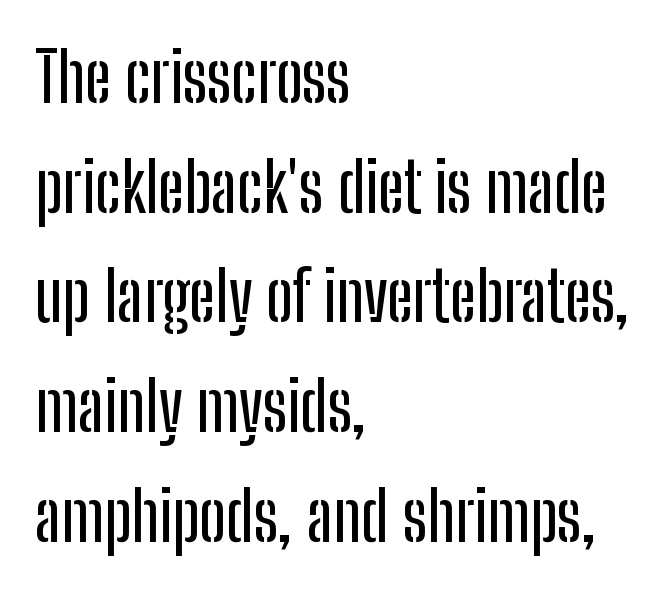
The image shows 69 px condensed sans-serif type, upright; set left-aligned, normal line spacing (1.59x), normal letter spacing, not underlined; low stroke contrast and a medium x-height.
